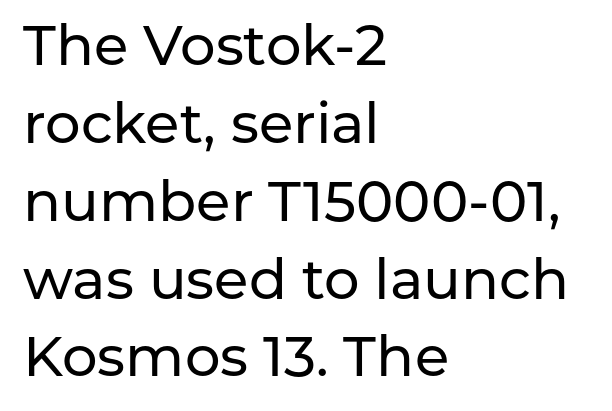
Honestly, the row spacing looks completely unremarkable. This sample uses a sans-serif face. Every stem runs plumb, perpendicular to the baseline. Looks like regular typesetting: each glyph gets only the width it needs. The space directly below the letters is spotless. The passage is arranged the way most books set body copy — flush left.
